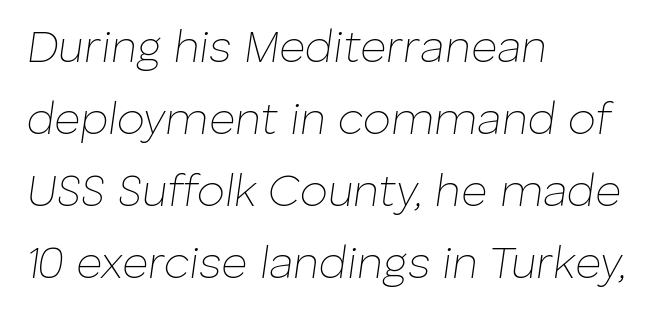
Heft: none added — not bold. Honestly, the letter spacing is just normal — you wouldn't notice it. Rule under the text: the space is simply empty. The passage shown is typed in a proportional face where columns would drift. The whole block is typeset with a tilt.
